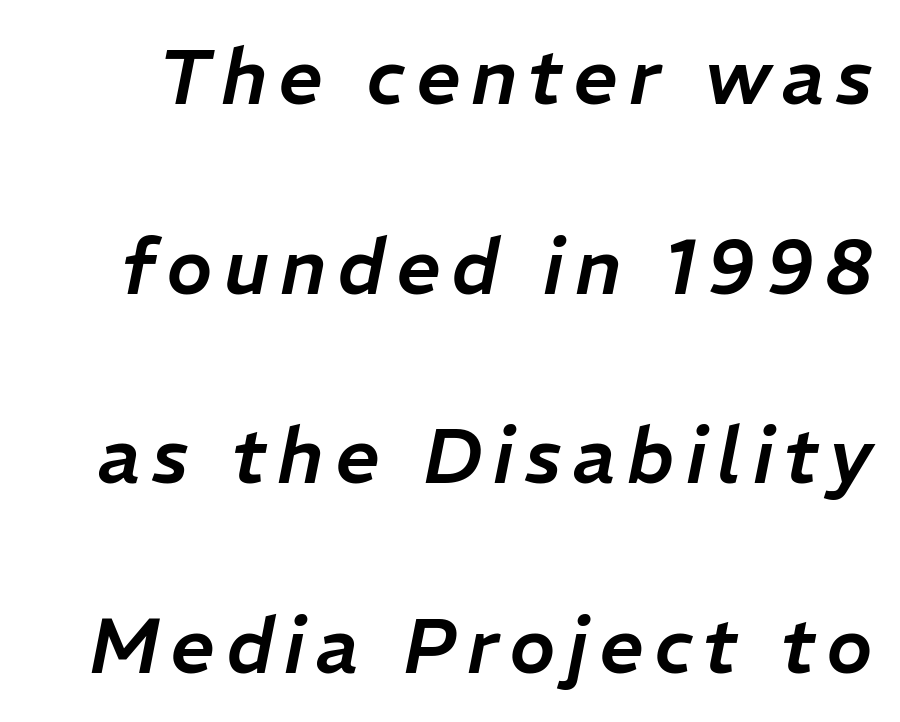
{"italic": "yes", "lean": "right", "slant_degrees": 11, "width": "normal", "stroke_contrast": "low", "x_height": "medium", "monospaced": "no", "underline": "no", "line_spacing": "loose", "line_spacing_ratio": 2.43, "glyph_px": 78}
